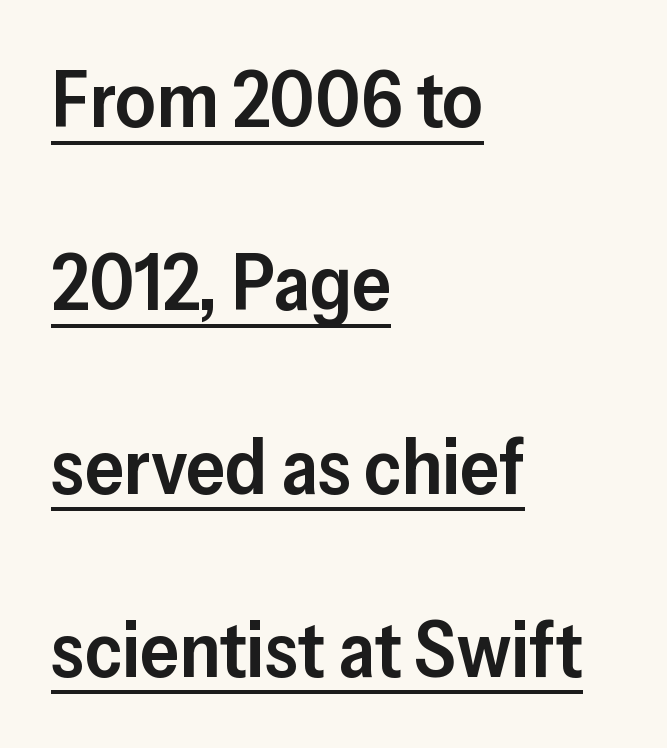
Caption: standard tracking, unaltered. The lettering is marked with a stroke running underneath it. The face used here is proportionally spaced, like ordinary book or web type. The typeface chosen for these lines omits serifs. Horizontal alignment here is leftward, the default for most running prose.
